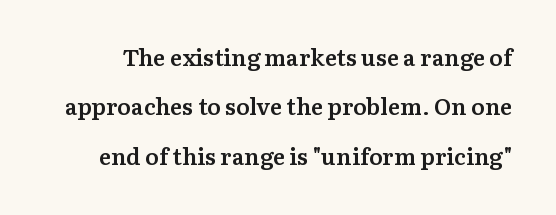
Upright lettering throughout. Nobody touched the tracking dial on this one. The space directly below the letters is spotless. Each glyph is drawn with semibold strokes, heavier than normal yet not fully bold. Is there much room between lines? Yes — plenty of vertical air separates them.
